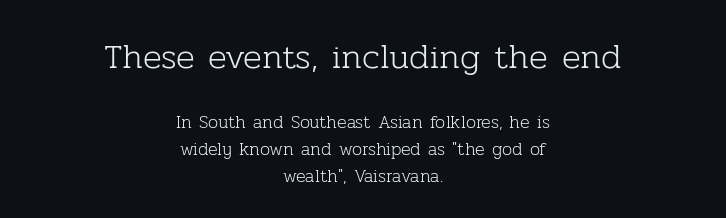
Font category for this specimen: serif. Reading down the block, each line starts at a different indent, mirrored at its end. Unlike italic type, these characters show no tilt at all. Think standard paragraph weight, or any step lighter than that. Does the leading feel generous? No, just average. Inter-character spacing is left at the font's built-in metrics.
